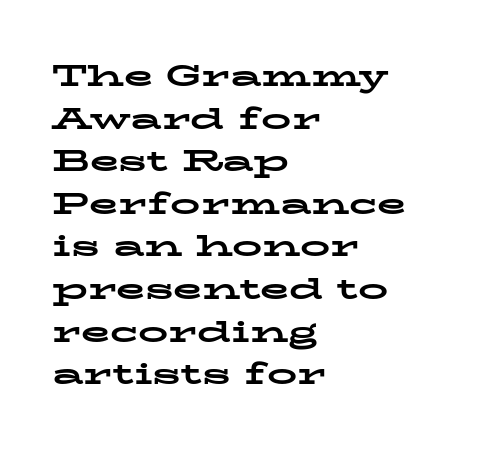
You could not count columns in this text — the font is proportionally spaced. Notice how descenders clear the ascenders below comfortably — that's standard leading. Are there feet on the stems? There are — it's a serif. In terms of weight, the rendering is a true, heavy bold.
